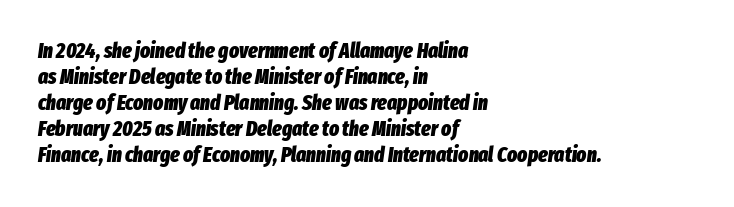
{"italic": "yes", "lean": "right", "slant_degrees": 8, "bold": "yes", "underline": "no", "align": "left", "line_spacing_ratio": 1.24, "letter_spacing": "normal", "letter_spacing_em": 0.0, "glyph_px": 21}
